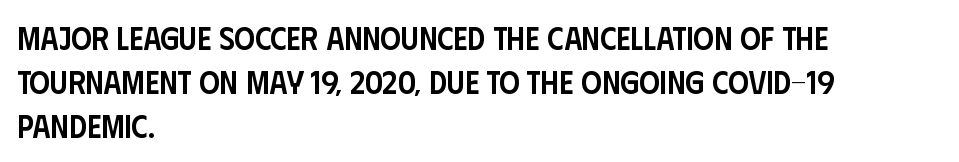
{"serif": "no", "italic": "no", "bold": "semi", "weight": "semibold", "width": "condensed", "stroke_contrast": "low", "x_height": "large", "monospaced": "no", "underline": "no", "align": "left", "line_spacing": "normal", "line_spacing_ratio": 1.37, "letter_spacing": "normal", "letter_spacing_em": 0.0, "glyph_px": 32}
